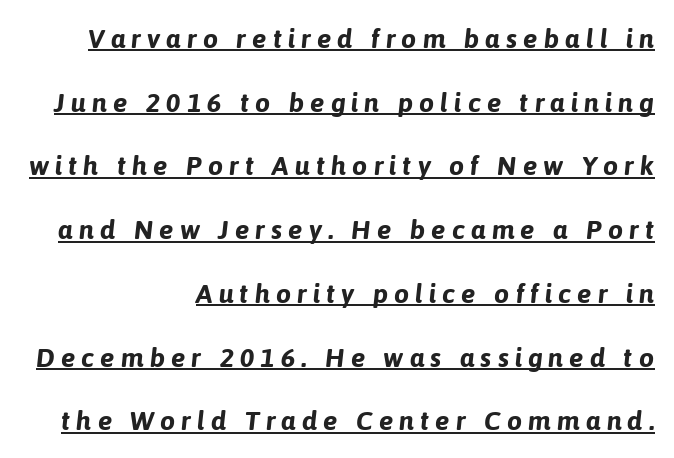
The image shows 27 px bold type, italic (leaning right); set right-aligned, loose line spacing (2.36x), unusually wide letter spacing (+0.22 em), underlined.
